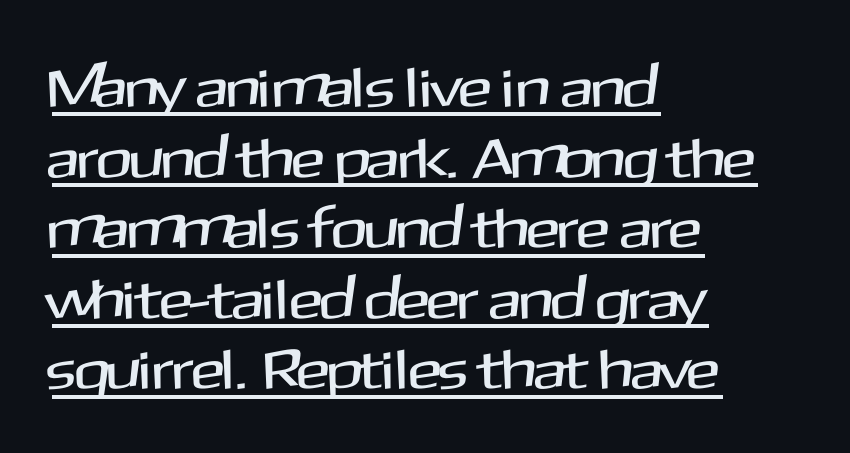
The image shows 56 px sans-serif type, upright; set left-aligned, normal line spacing (1.26x), normal letter spacing, underlined; medium stroke contrast and a medium x-height.
